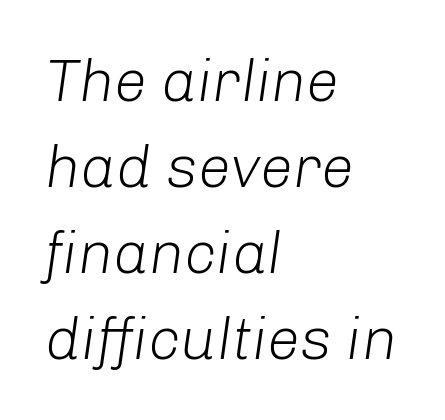
Is the block centered? No — it sits flush against the left margin. Rendered with sloped, italic letterforms. Type without underlining. In terms of leading, this rendering sits right in the middle.
